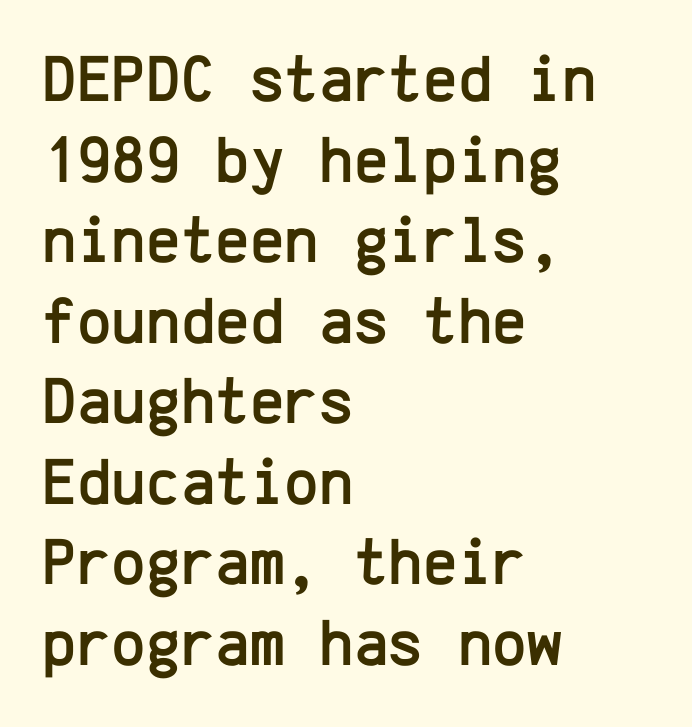
These lines were composed using upright roman letters. Monospaced: the letters line up in strict vertical columns. Horizontal alignment here is leftward, the default for most running prose. Beneath every word, the page is bare. The passage shown has conventional tracking throughout. Regarding serifs, this sample does without them.
